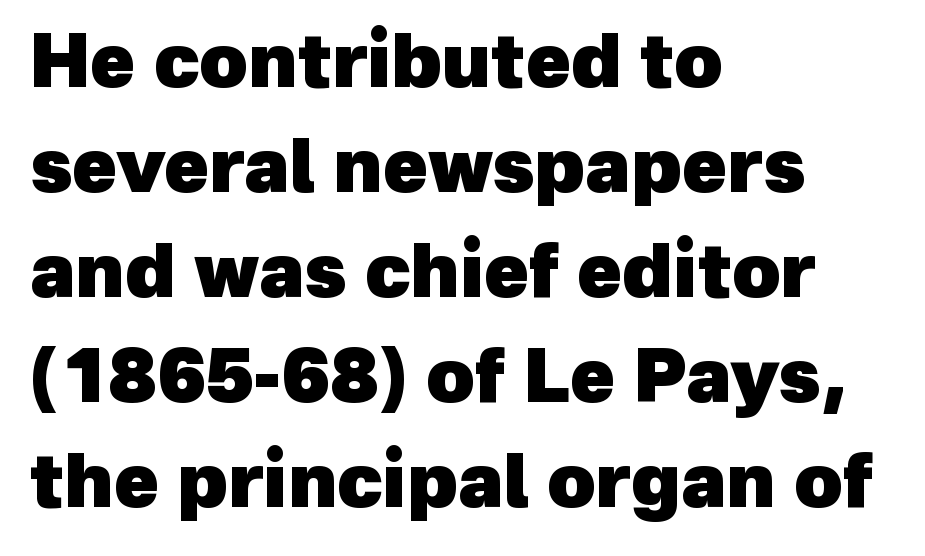
Q: Is the text bold? A: Yes.
Q: Is the typeface a serif or a sans-serif typeface? A: Sans-serif.
Q: Is the text underlined? A: No.
Q: How is the paragraph aligned? A: Left-aligned.
Q: Is the spacing between letters normal or unusually wide? A: Normal.
Q: Is the spacing between lines tight, normal or loose? A: Normal.
Q: Width (condensed, normal, or wide)? A: Normal.
Q: x-height? A: Medium.
Q: Monospaced? A: No.
